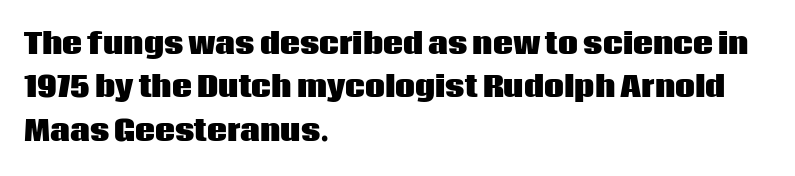
{"serif": "no", "italic": "no", "bold": "yes", "weight": "heavy", "width": "normal", "stroke_contrast": "low", "x_height": "large", "monospaced": "no", "underline": "no", "align": "left", "line_spacing": "normal", "line_spacing_ratio": 1.55, "letter_spacing": "normal", "letter_spacing_em": 0.0, "glyph_px": 28}
